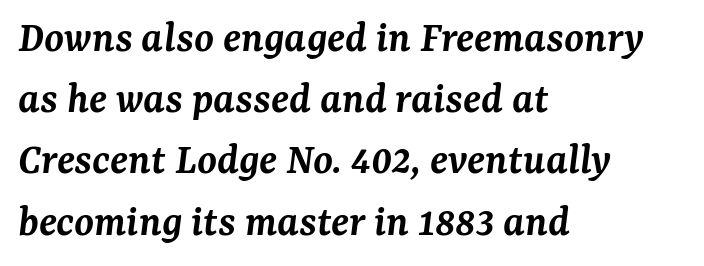
Q: Is the text bold? A: Semi-bold.
Q: Is the text italic (slanted)? A: Yes, it leans right by about 7 degrees.
Q: Is the typeface a serif or a sans-serif typeface? A: Serif.
Q: Is the text underlined? A: No.
Q: How is the paragraph aligned? A: Left-aligned.
Q: Is the spacing between letters normal or unusually wide? A: Normal.
Q: Is the spacing between lines tight, normal or loose? A: Normal.
Q: Width (condensed, normal, or wide)? A: Normal.
Q: Stroke contrast? A: Medium.
Q: x-height? A: Medium.
Q: Monospaced? A: No.
